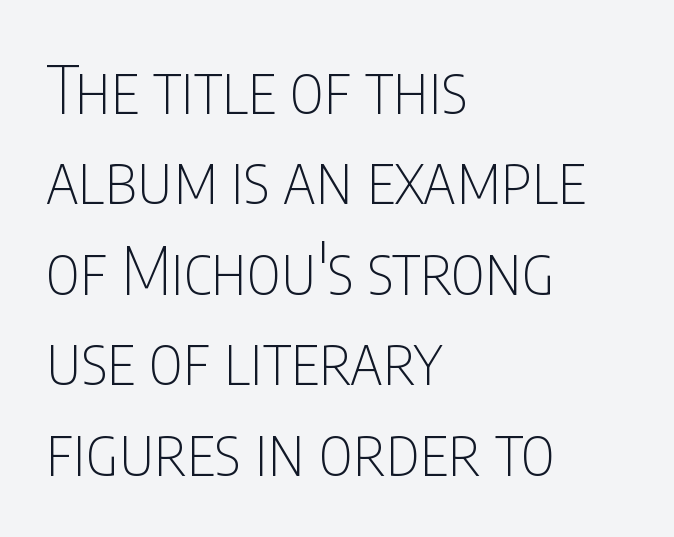
Q: Is the text bold? A: No.
Q: Is the text italic (slanted)? A: No, it is upright.
Q: Is the typeface a serif or a sans-serif typeface? A: Sans-serif.
Q: Is the text underlined? A: No.
Q: How is the paragraph aligned? A: Left-aligned.
Q: Is the spacing between letters normal or unusually wide? A: Normal.
Q: Is the spacing between lines tight, normal or loose? A: Normal.
Q: Width (condensed, normal, or wide)? A: Condensed.
Q: Stroke contrast? A: Low.
Q: x-height? A: Large.
Q: Monospaced? A: No.
